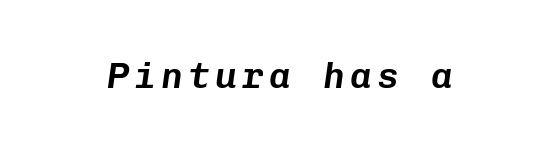
{"italic": "yes", "lean": "right", "slant_degrees": 8, "width": "normal", "stroke_contrast": "low", "x_height": "medium", "monospaced": "yes", "underline": "no", "glyph_px": 36}
